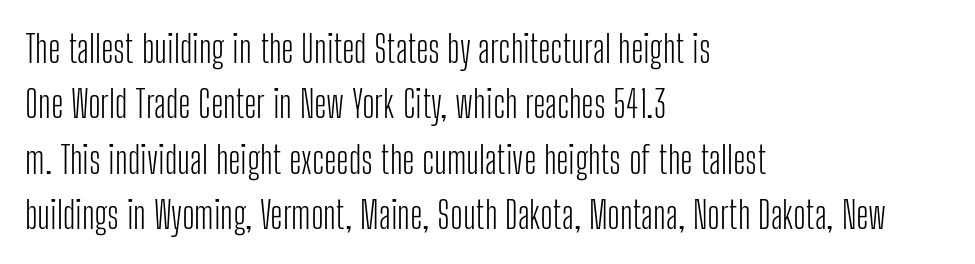
Q: Is the text bold? A: No.
Q: Is the text italic (slanted)? A: No, it is upright.
Q: Is the typeface a serif or a sans-serif typeface? A: Sans-serif.
Q: Is the text underlined? A: No.
Q: How is the paragraph aligned? A: Left-aligned.
Q: Is the spacing between letters normal or unusually wide? A: Normal.
Q: Is the spacing between lines tight, normal or loose? A: Normal.
Q: Width (condensed, normal, or wide)? A: Condensed.
Q: Stroke contrast? A: Low.
Q: x-height? A: Medium.
Q: Monospaced? A: No.
